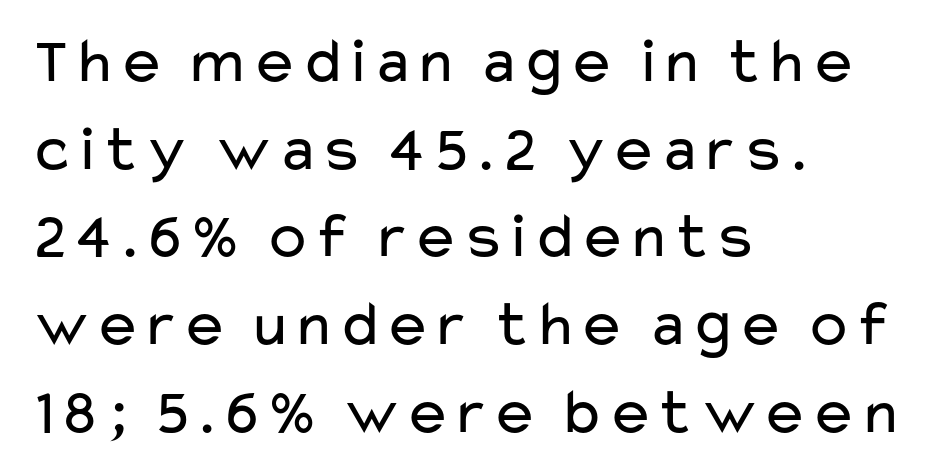
{"serif": "no", "italic": "no", "bold": "no", "weight": "regular", "width": "wide", "stroke_contrast": "low", "x_height": "medium", "monospaced": "no", "underline": "no", "align": "left", "line_spacing": "normal", "line_spacing_ratio": 1.35, "letter_spacing": "normal", "letter_spacing_em": 0.0, "glyph_px": 65}
